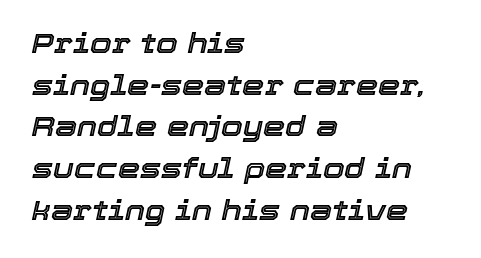
The image shows 28 px text type, italic (leaning right); set left-aligned, normal line spacing (1.49x), normal letter spacing, not underlined; a medium x-height.
